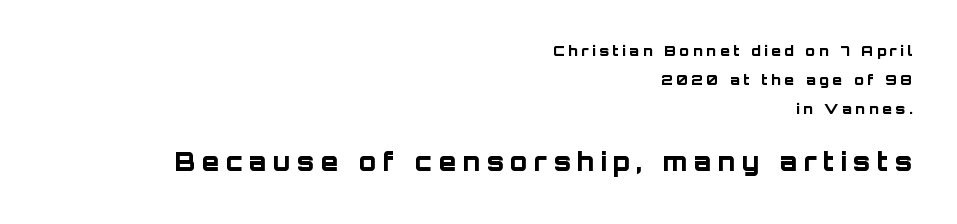
Q: Is the text bold? A: Yes.
Q: Is the text italic (slanted)? A: No, it is upright.
Q: Is the text underlined? A: No.
Q: How is the paragraph aligned? A: Right-aligned.
Q: Is the spacing between letters normal or unusually wide? A: Unusually wide.
Q: Is the spacing between lines tight, normal or loose? A: Loose.
Q: Which block of text is set in a larger size, the first (top) or the second (bottom)? A: The second (bottom) one.
